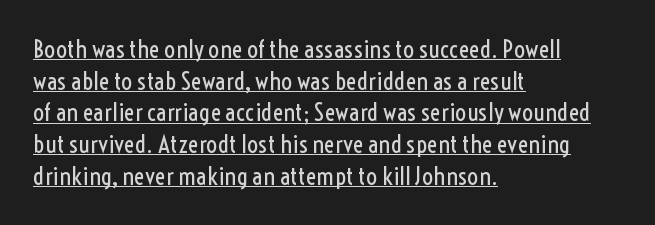
Q: Is the text bold? A: No.
Q: Is the text italic (slanted)? A: No, it is upright.
Q: Is the text underlined? A: Yes.
Q: How is the paragraph aligned? A: Left-aligned.
Q: Is the spacing between letters normal or unusually wide? A: Normal.
Q: Is the spacing between lines tight, normal or loose? A: Normal.
